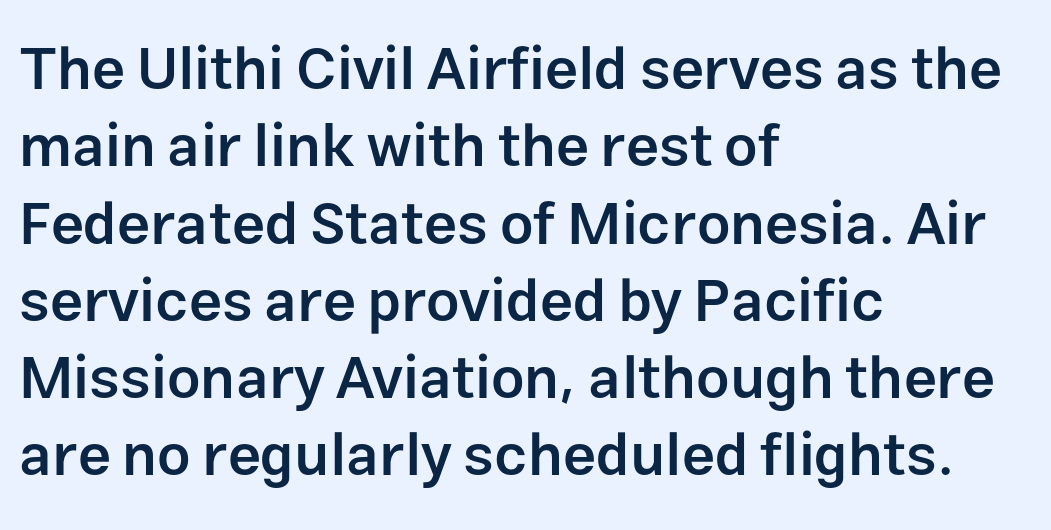
Q: Is the text bold? A: Semi-bold.
Q: Is the text italic (slanted)? A: No, it is upright.
Q: Is the typeface a serif or a sans-serif typeface? A: Sans-serif.
Q: Is the text underlined? A: No.
Q: How is the paragraph aligned? A: Left-aligned.
Q: Is the spacing between letters normal or unusually wide? A: Normal.
Q: Is the spacing between lines tight, normal or loose? A: Normal.
Q: Width (condensed, normal, or wide)? A: Normal.
Q: Stroke contrast? A: Low.
Q: x-height? A: Medium.
Q: Monospaced? A: No.
